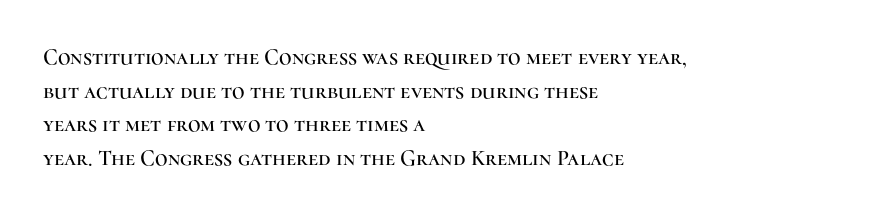
Q: Is the text italic (slanted)? A: No, it is upright.
Q: Is the text underlined? A: No.
Q: How is the paragraph aligned? A: Left-aligned.
Q: Is the spacing between letters normal or unusually wide? A: Normal.
Q: Is the spacing between lines tight, normal or loose? A: Normal.
